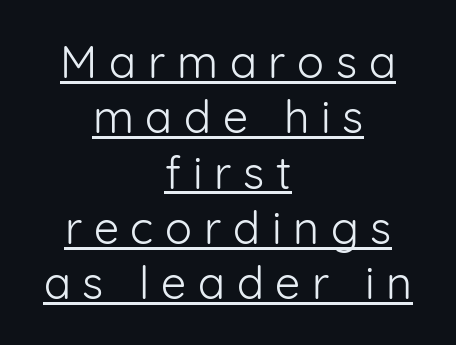
Q: Is the text bold? A: No.
Q: Is the text italic (slanted)? A: No, it is upright.
Q: Is the typeface a serif or a sans-serif typeface? A: Sans-serif.
Q: Is the text underlined? A: Yes.
Q: How is the paragraph aligned? A: Centered.
Q: Is the spacing between letters normal or unusually wide? A: Unusually wide.
Q: Width (condensed, normal, or wide)? A: Normal.
Q: Stroke contrast? A: Low.
Q: x-height? A: Medium.
Q: Monospaced? A: No.
